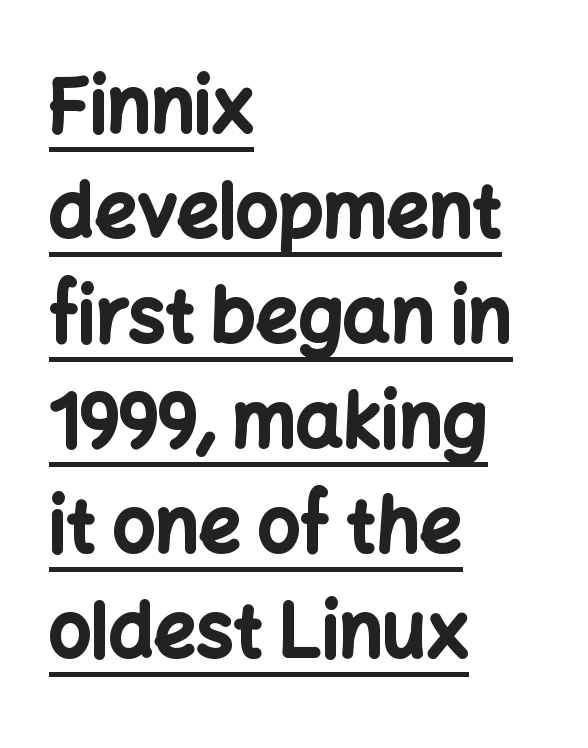
Type style note: lacks serifs. If you drew a ruler down the left edge, every line would touch it. Leading matches the norm, producing a regular column. Each word holds together tightly as a unit, with standard inter-letter gaps.
